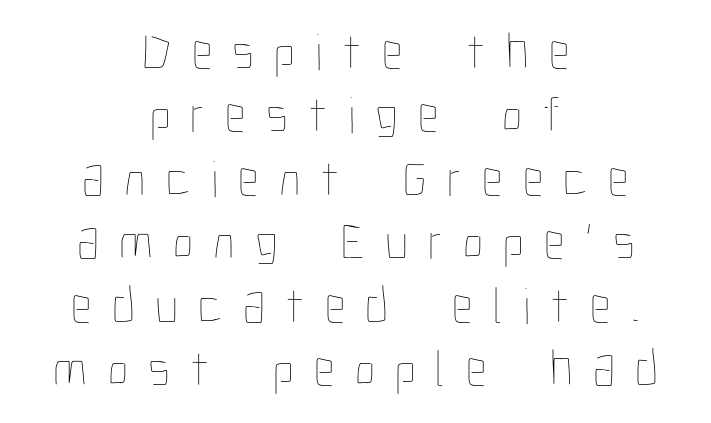
{"italic": "no", "bold": "no", "weight": "thin", "width": "condensed", "stroke_contrast": "low", "x_height": "medium", "monospaced": "no", "underline": "no", "align": "center", "line_spacing_ratio": 1.22, "letter_spacing": "wide", "letter_spacing_em": 0.39, "glyph_px": 52}
